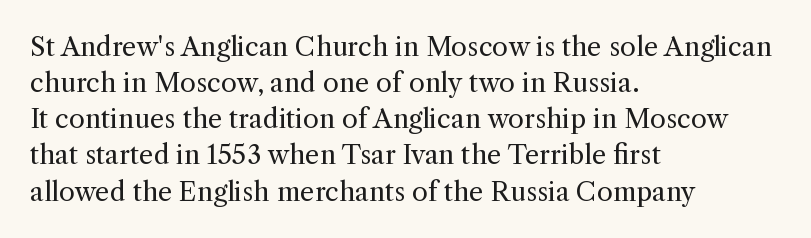
Q: Is the text bold? A: No.
Q: Is the text italic (slanted)? A: No, it is upright.
Q: Is the text underlined? A: No.
Q: How is the paragraph aligned? A: Left-aligned.
Q: Is the spacing between letters normal or unusually wide? A: Normal.
Q: Is the spacing between lines tight, normal or loose? A: Normal.
